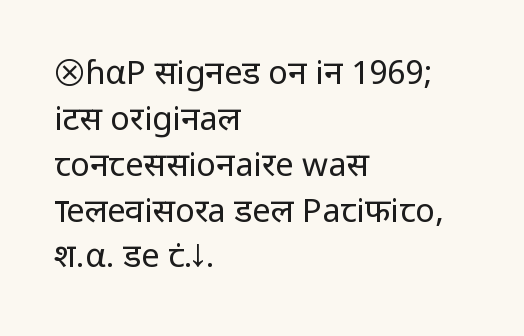
The image shows 33 px regular-weight sans-serif type, upright; set left-aligned, normal line spacing (1.39x), normal letter spacing, not underlined; low stroke contrast and a medium x-height.
